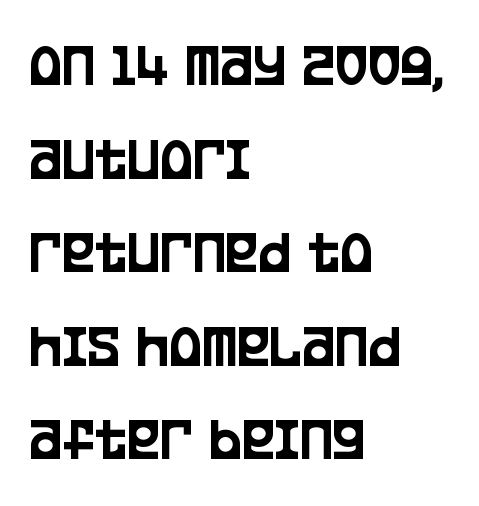
Line starts are locked; line ends wander. Quick note: not italic, upright. Observe the ordinary spacing: letters are neighbours, not strangers. Underlining? Definitely not there.
